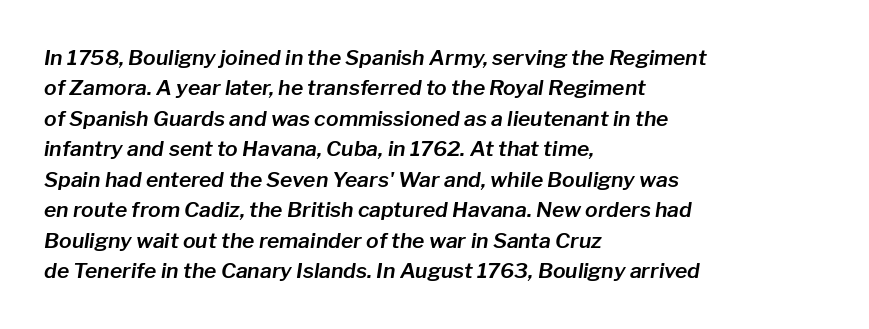
Q: Is the text italic (slanted)? A: Yes, it leans right by about 8 degrees.
Q: Is the text underlined? A: No.
Q: How is the paragraph aligned? A: Left-aligned.
Q: Is the spacing between letters normal or unusually wide? A: Normal.
Q: Is the spacing between lines tight, normal or loose? A: Normal.
